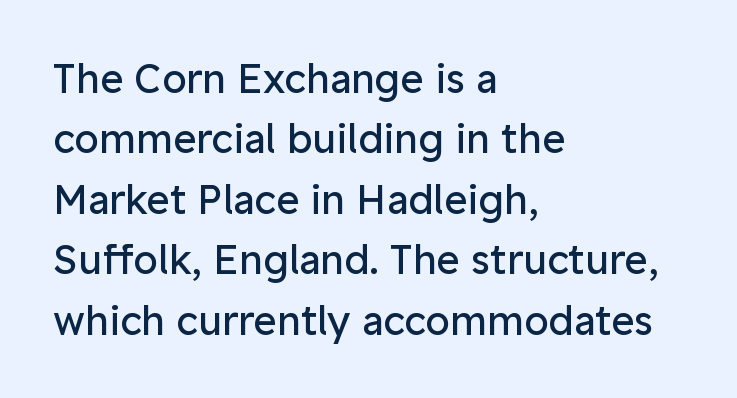
The image shows 40 px regular-weight sans-serif type, upright; set left-aligned, normal line spacing (1.51x), normal letter spacing, not underlined; low stroke contrast and a medium x-height.
